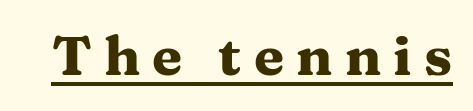
Q: Is the text bold? A: Yes.
Q: Is the text italic (slanted)? A: No, it is upright.
Q: Is the typeface a serif or a sans-serif typeface? A: Serif.
Q: Is the text underlined? A: Yes.
Q: Is the spacing between letters normal or unusually wide? A: Unusually wide.
Q: Width (condensed, normal, or wide)? A: Wide.
Q: Stroke contrast? A: Medium.
Q: x-height? A: Medium.
Q: Monospaced? A: No.
